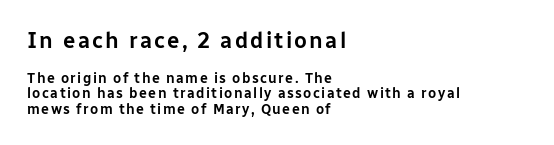
The image shows 22 px text type, upright; set left-aligned, tight line spacing (1.1x), not underlined; the first (top) block is 1.57x larger.
